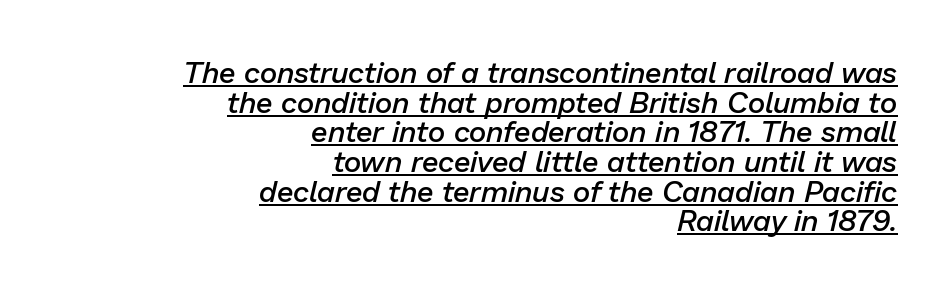
{"italic": "yes", "lean": "right", "slant_degrees": 13, "bold": "semi", "weight": "semibold", "width": "normal", "stroke_contrast": "low", "x_height": "medium", "monospaced": "no", "underline": "yes", "align": "right", "line_spacing": "tight", "line_spacing_ratio": 0.99, "letter_spacing": "normal", "letter_spacing_em": 0.0, "glyph_px": 30}
